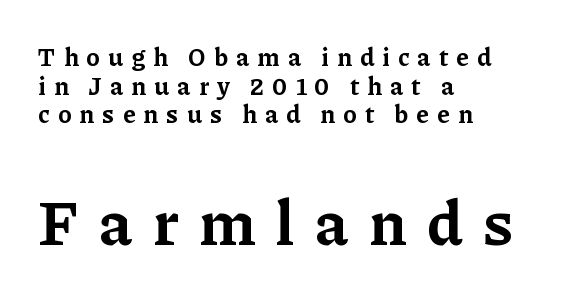
Q: Is the text bold? A: Yes.
Q: Is the text italic (slanted)? A: No, it is upright.
Q: Is the typeface a serif or a sans-serif typeface? A: Serif.
Q: Is the text underlined? A: No.
Q: How is the paragraph aligned? A: Left-aligned.
Q: Is the spacing between letters normal or unusually wide? A: Unusually wide.
Q: Is the spacing between lines tight, normal or loose? A: Tight.
Q: Which block of text is set in a larger size, the first (top) or the second (bottom)? A: The second (bottom) one.
Q: Width (condensed, normal, or wide)? A: Normal.
Q: Stroke contrast? A: Low.
Q: x-height? A: Medium.
Q: Monospaced? A: No.
